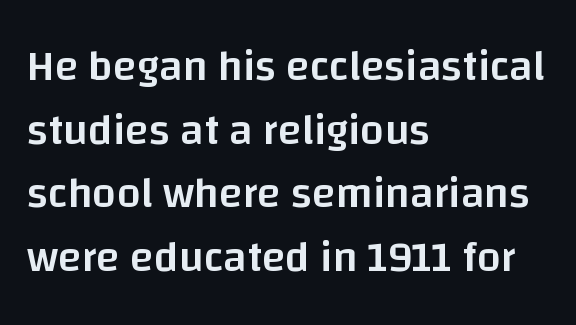
Q: Is the text bold? A: Semi-bold.
Q: Is the text italic (slanted)? A: No, it is upright.
Q: Is the typeface a serif or a sans-serif typeface? A: Sans-serif.
Q: Is the text underlined? A: No.
Q: How is the paragraph aligned? A: Left-aligned.
Q: Is the spacing between letters normal or unusually wide? A: Normal.
Q: Is the spacing between lines tight, normal or loose? A: Normal.
Q: Width (condensed, normal, or wide)? A: Normal.
Q: Stroke contrast? A: Low.
Q: x-height? A: Large.
Q: Monospaced? A: No.
